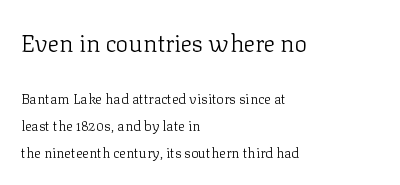
Notice how the passage keeps a crisp vertical edge on the left only. The letters stand upright; this is a roman face. Large over small — that's the arrangement of the two blocks here. Airy leading. The rendering keeps characters at their native spacing.
